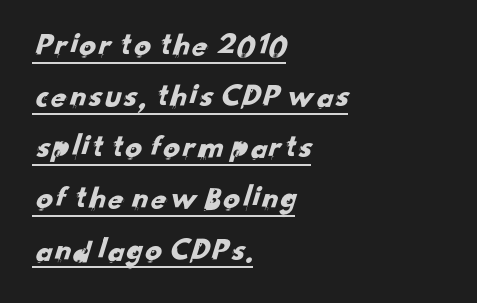
The image shows 33 px sans-serif type; set left-aligned, normal line spacing (1.55x), normal letter spacing, underlined; low stroke contrast and a small x-height.
